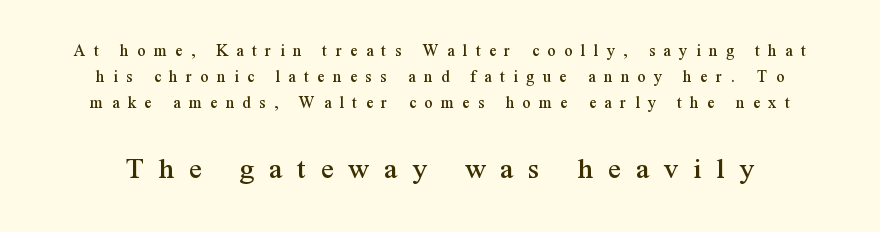
Q: Is the text italic (slanted)? A: No, it is upright.
Q: Is the typeface a serif or a sans-serif typeface? A: Serif.
Q: Is the text underlined? A: No.
Q: How is the paragraph aligned? A: Centered.
Q: Is the spacing between letters normal or unusually wide? A: Unusually wide.
Q: Is the spacing between lines tight, normal or loose? A: Normal.
Q: Which block of text is set in a larger size, the first (top) or the second (bottom)? A: The second (bottom) one.
Q: Width (condensed, normal, or wide)? A: Normal.
Q: Stroke contrast? A: Medium.
Q: x-height? A: Medium.
Q: Monospaced? A: No.
